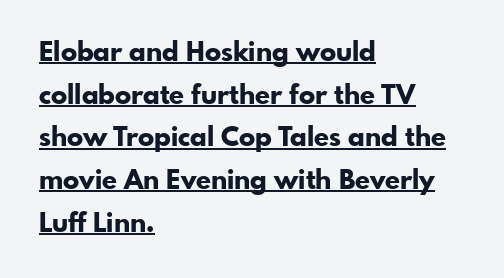
The image shows 27 px bold type, upright; set left-aligned, normal line spacing (1.58x), normal letter spacing, underlined.
